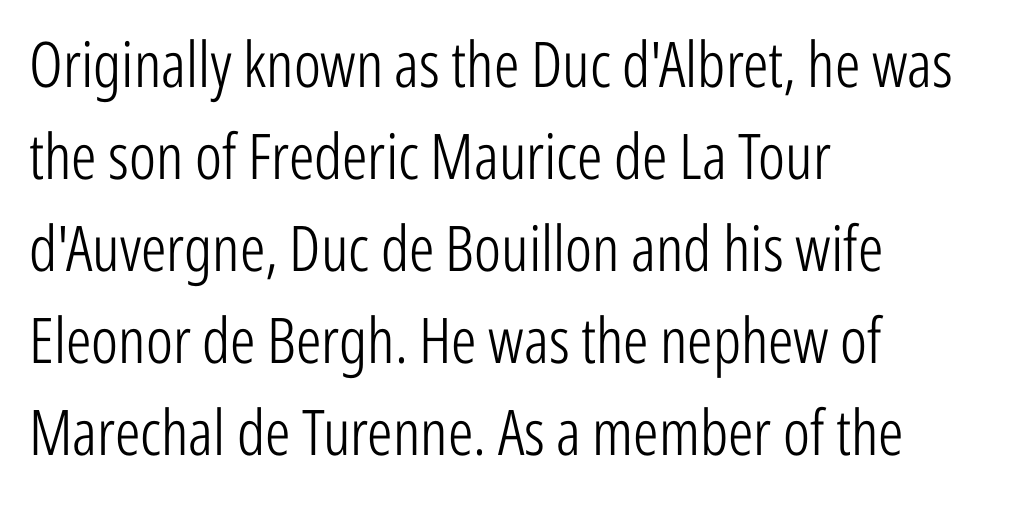
The image shows 63 px light, condensed sans-serif type, upright; set left-aligned, normal line spacing (1.46x), normal letter spacing, not underlined; low stroke contrast and a medium x-height.
